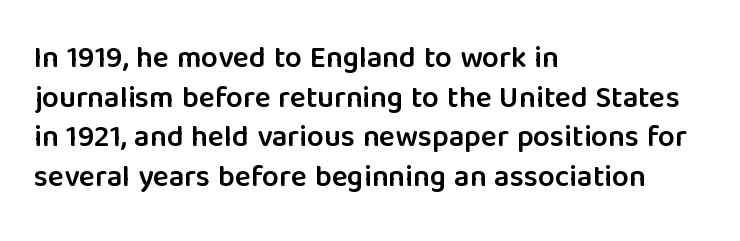
{"serif": "no", "italic": "no", "bold": "semi", "weight": "semibold", "width": "normal", "stroke_contrast": "low", "x_height": "medium", "monospaced": "no", "underline": "no", "align": "left", "line_spacing": "normal", "line_spacing_ratio": 1.32, "letter_spacing": "normal", "letter_spacing_em": 0.0, "glyph_px": 30}
